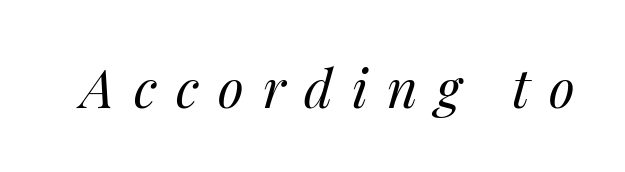
Here the designer chose a conventional face with non-uniform glyph widths. On a weight scale, this lands at 450 or below. Spacing between characters has been opened up far beyond the box default. The whole block is typeset with a tilt. The foot of each line stays bare and open.
